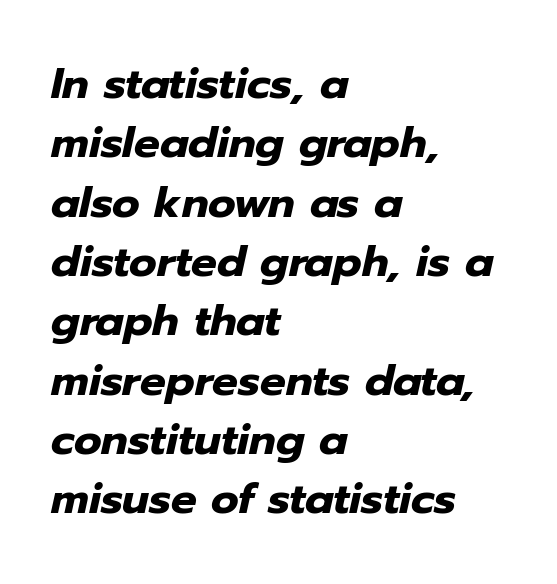
Q: Is the text bold? A: Yes.
Q: Is the text italic (slanted)? A: Yes, it leans right by about 12 degrees.
Q: Is the text underlined? A: No.
Q: How is the paragraph aligned? A: Left-aligned.
Q: Is the spacing between letters normal or unusually wide? A: Normal.
Q: Is the spacing between lines tight, normal or loose? A: Normal.
Q: Width (condensed, normal, or wide)? A: Normal.
Q: Stroke contrast? A: Low.
Q: x-height? A: Medium.
Q: Monospaced? A: No.
